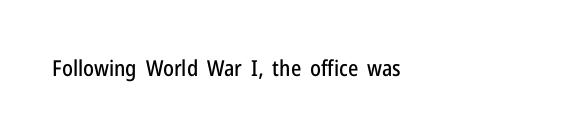
Tall strokes in this sample are plumb rather than angled. Short note: letters normally spaced. Lines of text with bare space underneath.
